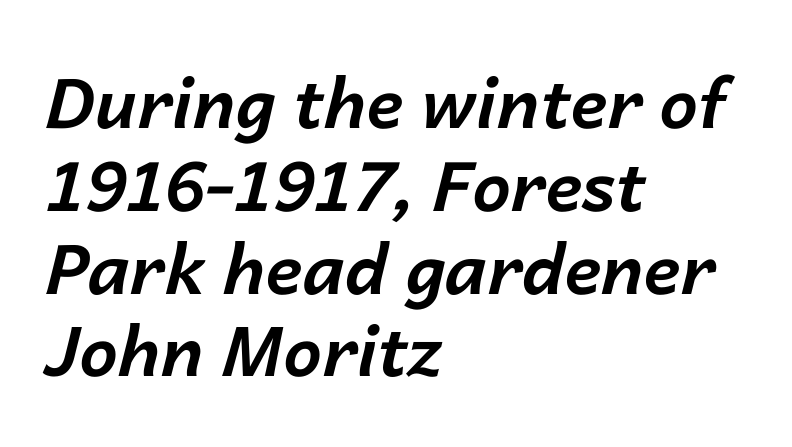
{"italic": "yes", "lean": "right", "slant_degrees": 14, "bold": "yes", "weight": "bold", "width": "normal", "stroke_contrast": "low", "x_height": "medium", "monospaced": "no", "underline": "no", "align": "left", "line_spacing_ratio": 1.2, "letter_spacing": "normal", "letter_spacing_em": 0.0, "glyph_px": 69}
